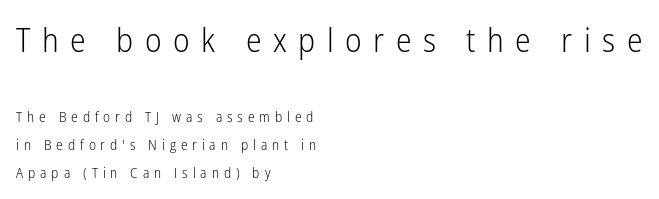
Q: Is the text bold? A: No.
Q: Is the text italic (slanted)? A: No, it is upright.
Q: Is the typeface a serif or a sans-serif typeface? A: Sans-serif.
Q: Is the text underlined? A: No.
Q: How is the paragraph aligned? A: Left-aligned.
Q: Is the spacing between letters normal or unusually wide? A: Unusually wide.
Q: Is the spacing between lines tight, normal or loose? A: Loose.
Q: Which block of text is set in a larger size, the first (top) or the second (bottom)? A: The first (top) one.
Q: Width (condensed, normal, or wide)? A: Condensed.
Q: Stroke contrast? A: Low.
Q: x-height? A: Medium.
Q: Monospaced? A: No.
